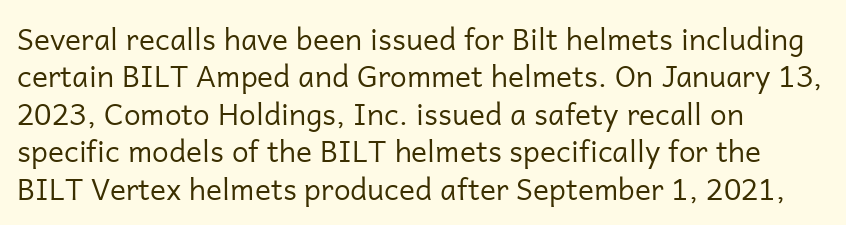
The block of text has a typical density, with ordinary space between rows. A clean baseline with only descenders dipping below it. Think of a printed novel: that variable character pitch is what you see here. Notice how the passage keeps a crisp vertical edge on the left only. Weight class: somewhere from thin through regular.
